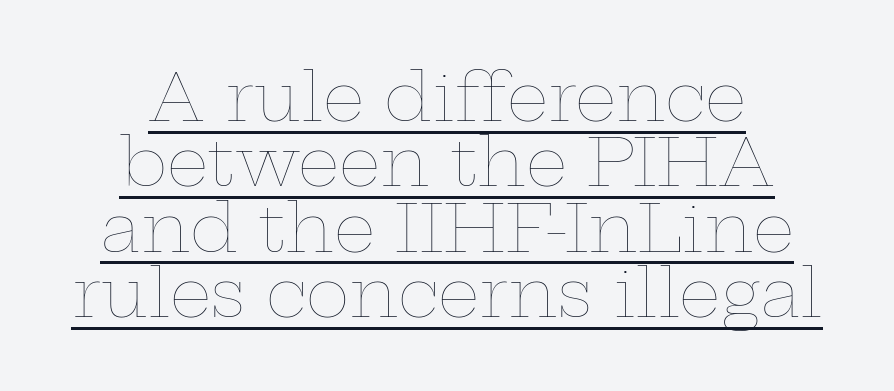
If you drew a line through each stem, it would be perfectly vertical. Quick note: interline space is minimal. The face used here is proportionally spaced, like ordinary book or web type. Looks like someone drew a line under every word here. Which margin do the lines hug? Neither — every line sits in the middle. The weight would be labelled regular, book, light, or lighter still.
